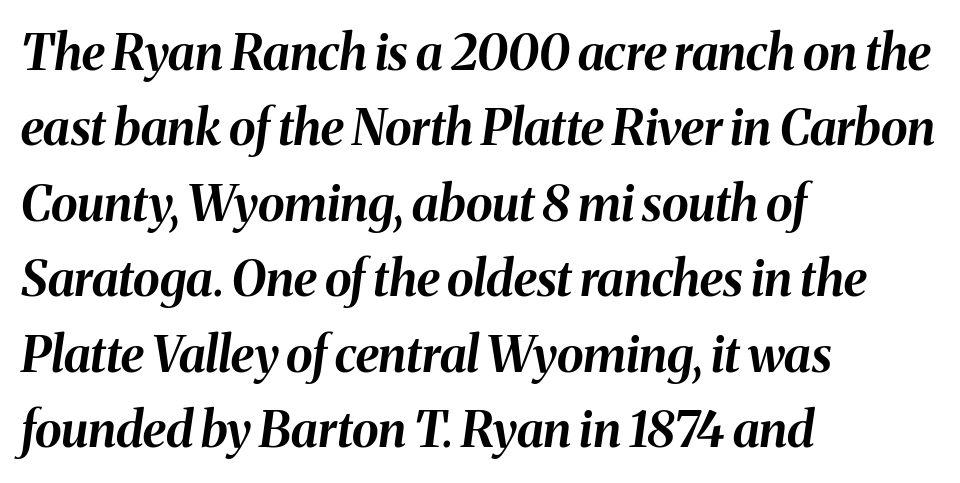
It's the slanting kind of type. No extra tracking has been applied to these lines. Vertical spacing — default. Is this a fixed-width face? No — the glyphs have proportional, varying widths. Letters rest on an invisible, unmarked baseline.
